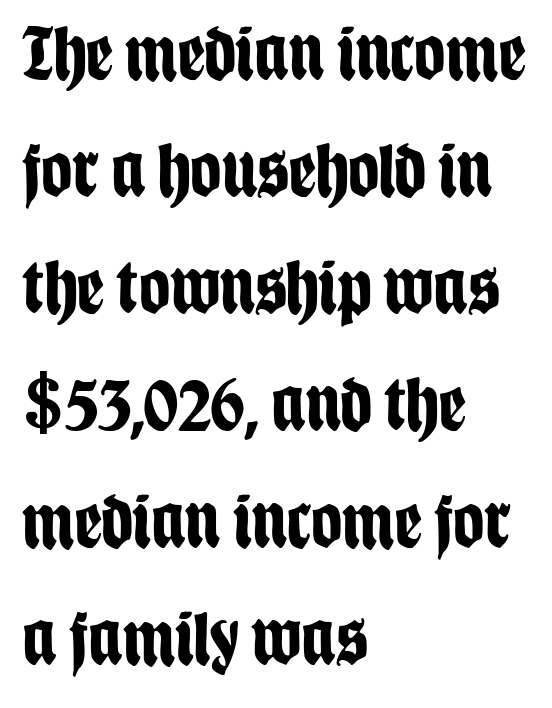
The image shows 77 px bold, condensed sans-serif type, upright; set left-aligned, normal line spacing (1.52x), normal letter spacing, not underlined; low stroke contrast and a large x-height.
